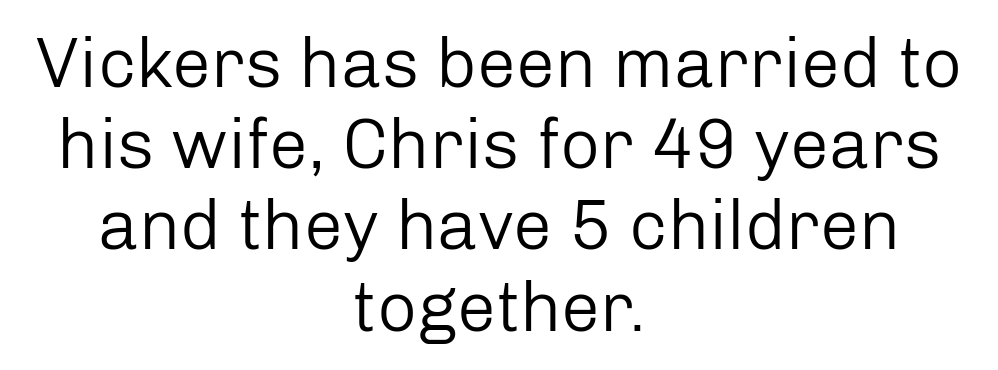
A typesetter would call this zero additional tracking. The passage shown is typed in a proportional face where columns would drift. Notice how the passage keeps no hard edge, just a central spine. No word sits above an underline. Unbolded letterforms with no extra heft.
